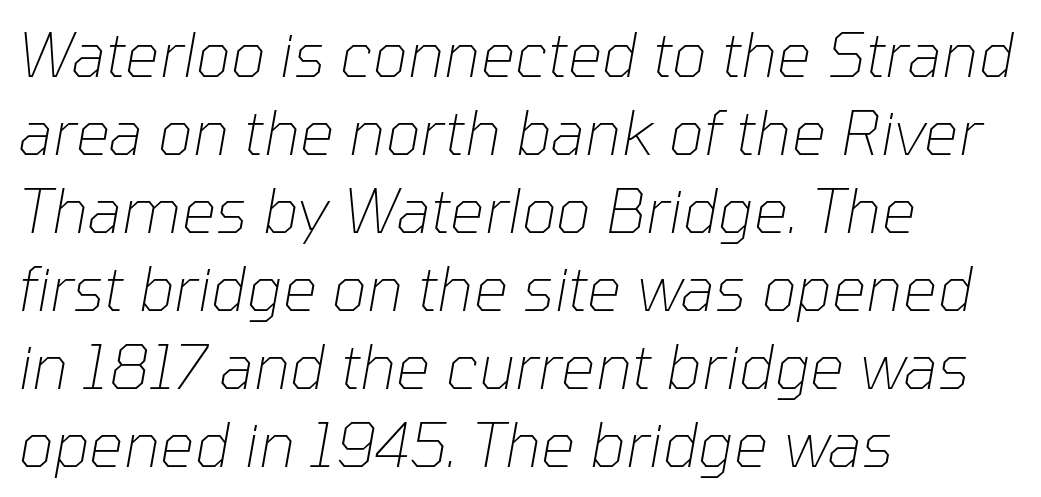
Descender tails drop into unmarked territory. The line texture is even and compact thanks to regular tracking. The characters are drawn with everyday or finer stroke widths. The letters are slanted; this is an italic face.
